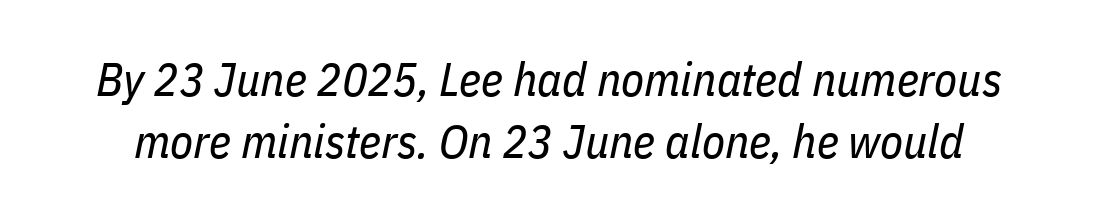
The image shows 47 px regular-weight, condensed type, italic (leaning right); set normal line spacing (1.31x), normal letter spacing, not underlined; low stroke contrast and a medium x-height.
